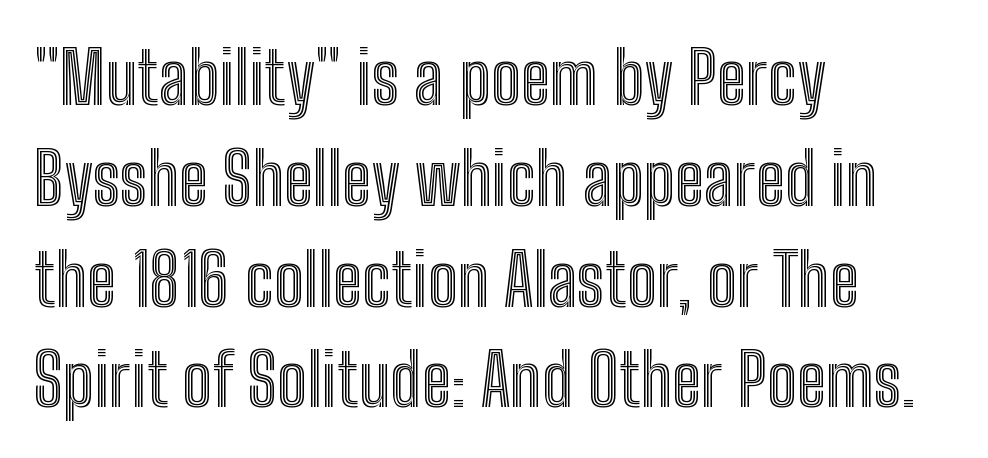
{"italic": "no", "width": "condensed", "x_height": "medium", "monospaced": "no", "underline": "no", "align": "left", "line_spacing": "normal", "line_spacing_ratio": 1.4, "letter_spacing": "normal", "letter_spacing_em": 0.0, "glyph_px": 72}
